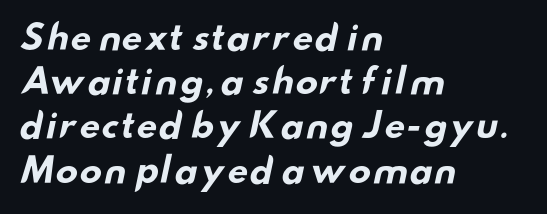
{"serif": "no", "bold": "yes", "weight": "bold", "width": "wide", "stroke_contrast": "low", "x_height": "small", "monospaced": "no", "underline": "no", "align": "left", "line_spacing": "normal", "line_spacing_ratio": 1.3, "letter_spacing": "normal", "letter_spacing_em": 0.0, "glyph_px": 34}
